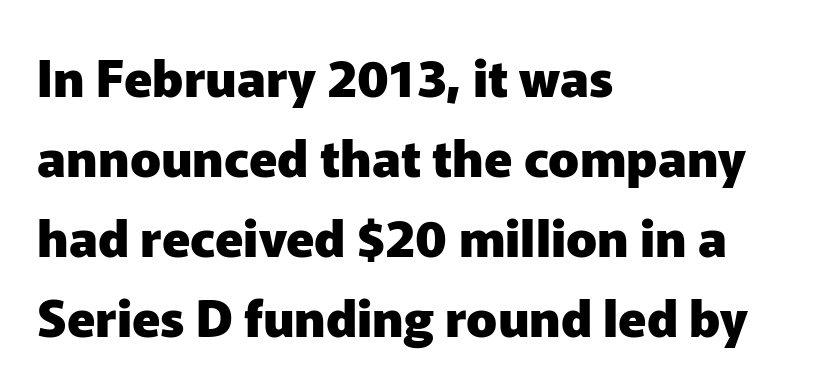
Q: Is the text bold? A: Yes.
Q: Is the text italic (slanted)? A: No, it is upright.
Q: Is the typeface a serif or a sans-serif typeface? A: Sans-serif.
Q: Is the text underlined? A: No.
Q: How is the paragraph aligned? A: Left-aligned.
Q: Is the spacing between letters normal or unusually wide? A: Normal.
Q: Is the spacing between lines tight, normal or loose? A: Normal.
Q: Width (condensed, normal, or wide)? A: Normal.
Q: Stroke contrast? A: Low.
Q: x-height? A: Medium.
Q: Monospaced? A: No.
